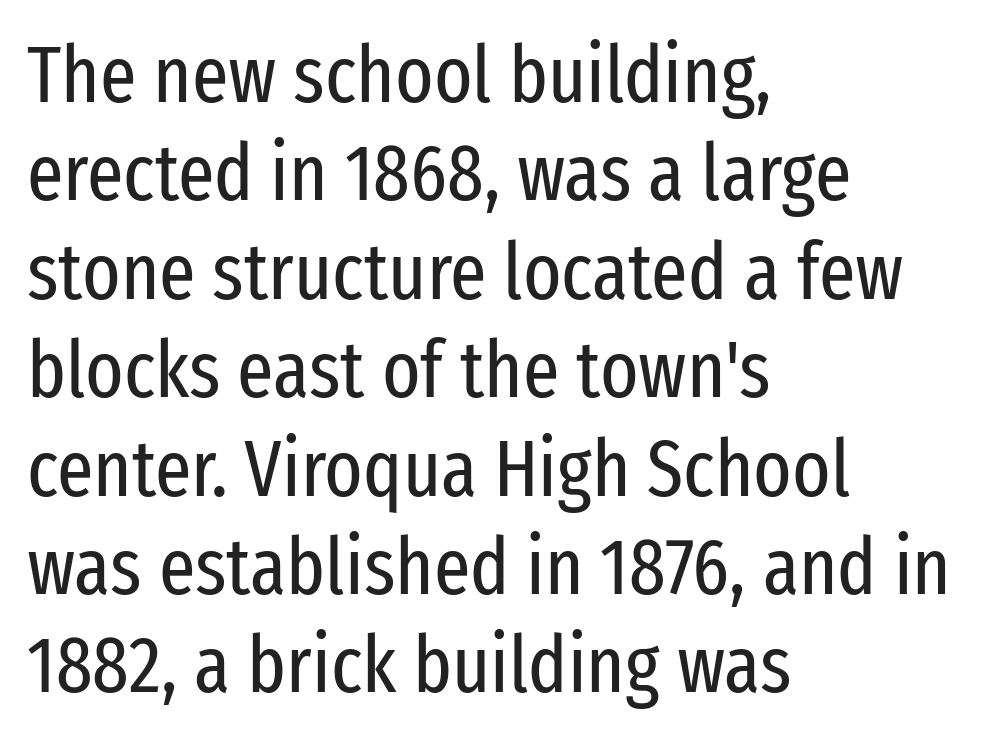
The image shows 80 px regular-weight, condensed sans-serif type, upright; set left-aligned, line spacing 1.23x, normal letter spacing, not underlined; low stroke contrast and a medium x-height.
